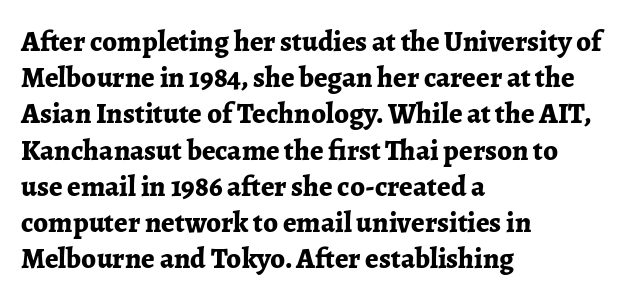
Q: Is the text bold? A: Yes.
Q: Is the text italic (slanted)? A: No, it is upright.
Q: Is the typeface a serif or a sans-serif typeface? A: Serif.
Q: Is the text underlined? A: No.
Q: How is the paragraph aligned? A: Left-aligned.
Q: Is the spacing between letters normal or unusually wide? A: Normal.
Q: Is the spacing between lines tight, normal or loose? A: Normal.
Q: Width (condensed, normal, or wide)? A: Normal.
Q: Stroke contrast? A: Low.
Q: x-height? A: Medium.
Q: Monospaced? A: No.
